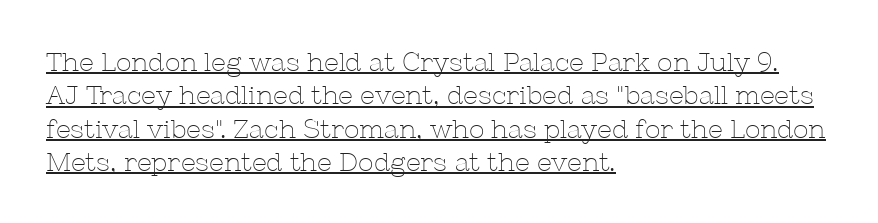
The image shows 26 px text type, upright; set left-aligned, normal line spacing (1.28x), normal letter spacing, underlined.
